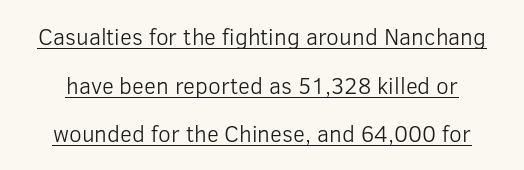
When letters stand straight like this, we call the style roman or upright. Students, observe: this is what heavily led, spacious text looks like. This rendering leaves character spacing at its baseline value. Glance below the letters and you will spot a drawn line.
